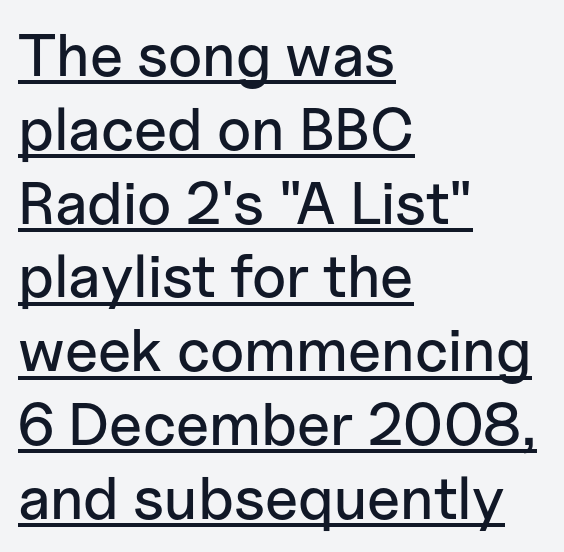
The lettering holds an erect, upright posture throughout. Underlining? Definitely there. The rendering anchors every line to the left-hand side. Each letter keeps its own natural width here, so spacing adapts to shape. Caption: standard tracking, unaltered. Grotesque or geometric, the face here clearly has no serifs.
